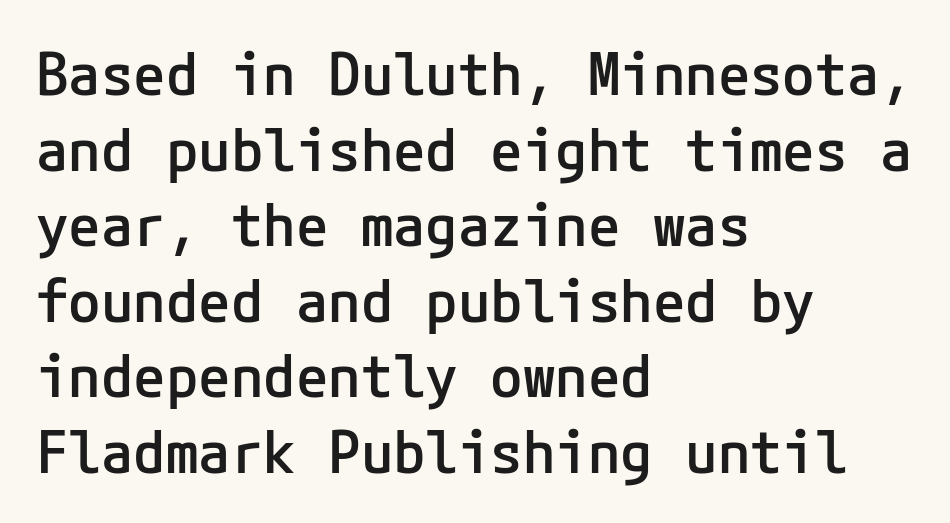
The image shows 59 px semibold sans-serif type, upright; set left-aligned, normal line spacing (1.28x), normal letter spacing, not underlined; low stroke contrast and a medium x-height.
